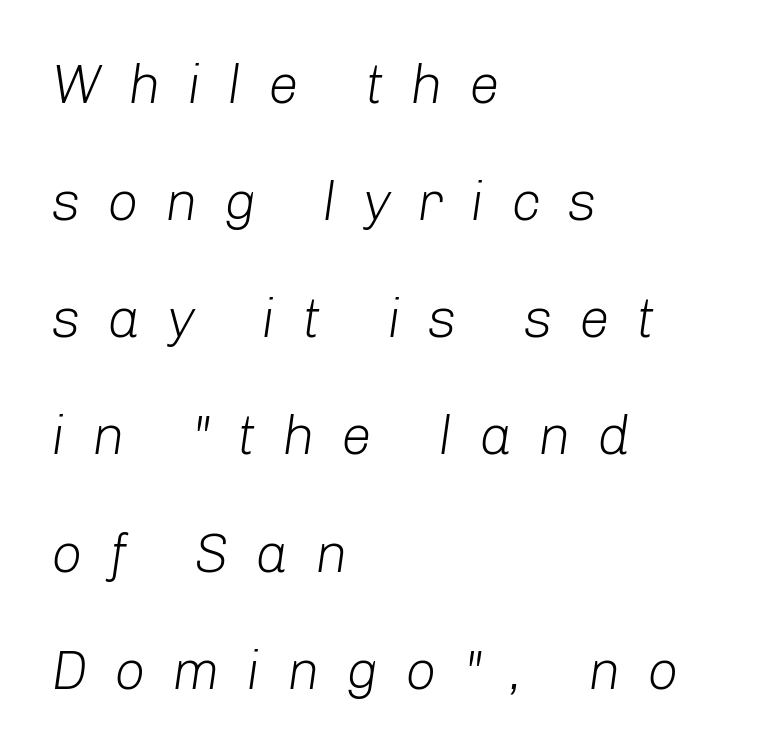
Q: Is the text bold? A: No.
Q: Is the text italic (slanted)? A: Yes, it leans right by about 8 degrees.
Q: Is the text underlined? A: No.
Q: How is the paragraph aligned? A: Left-aligned.
Q: Is the spacing between letters normal or unusually wide? A: Unusually wide.
Q: Is the spacing between lines tight, normal or loose? A: Loose.
Q: Width (condensed, normal, or wide)? A: Normal.
Q: Stroke contrast? A: Low.
Q: x-height? A: Medium.
Q: Monospaced? A: No.
